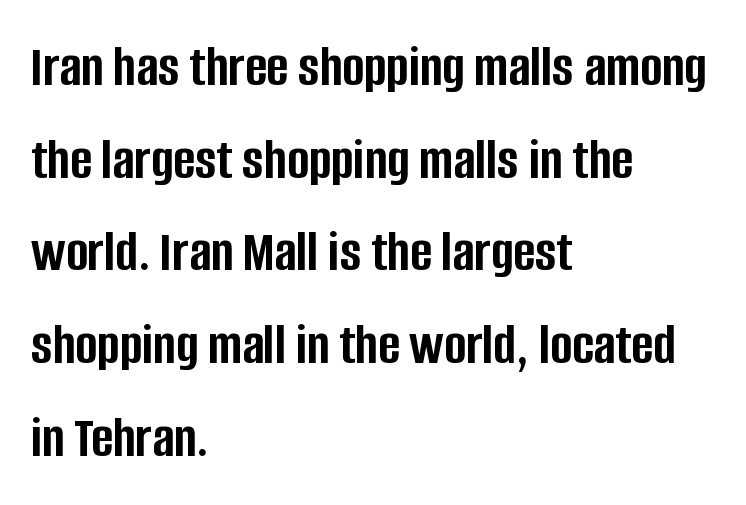
{"serif": "no", "italic": "no", "bold": "yes", "weight": "semibold", "width": "condensed", "stroke_contrast": "low", "x_height": "large", "monospaced": "no", "underline": "no", "align": "left", "line_spacing": "normal", "line_spacing_ratio": 1.57, "letter_spacing": "normal", "letter_spacing_em": 0.0, "glyph_px": 59}
